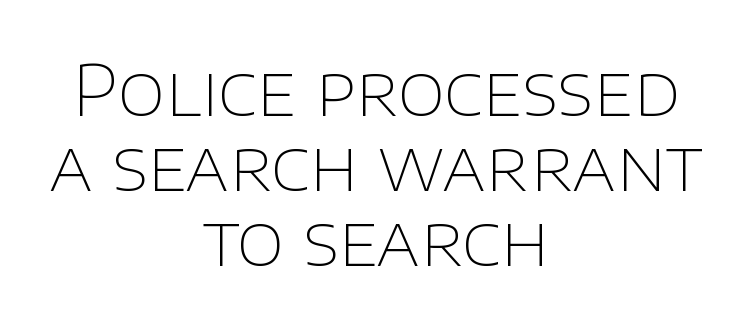
Q: Is the text bold? A: No.
Q: Is the text italic (slanted)? A: No, it is upright.
Q: Is the typeface a serif or a sans-serif typeface? A: Sans-serif.
Q: Is the text underlined? A: No.
Q: How is the paragraph aligned? A: Centered.
Q: Is the spacing between letters normal or unusually wide? A: Normal.
Q: Is the spacing between lines tight, normal or loose? A: Tight.
Q: Width (condensed, normal, or wide)? A: Normal.
Q: Stroke contrast? A: Low.
Q: x-height? A: Large.
Q: Monospaced? A: No.
